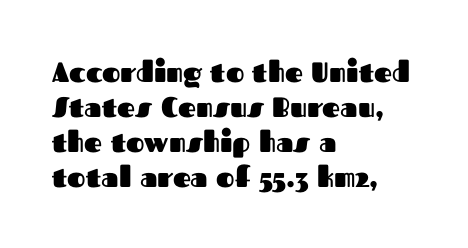
{"serif": "no", "italic": "no", "bold": "yes", "weight": "heavy", "width": "normal", "stroke_contrast": "medium", "x_height": "medium", "monospaced": "no", "underline": "no", "align": "left", "line_spacing": "normal", "line_spacing_ratio": 1.25, "letter_spacing": "normal", "letter_spacing_em": 0.0, "glyph_px": 28}
